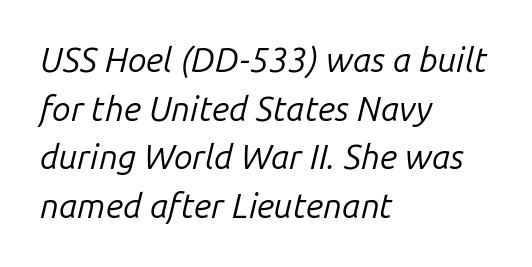
Just letters on the line, the space beneath them empty. Standard letterfit; no display-style spreading of the glyphs. Yep, that's italic — everything's leaning. The letters advance in unequal steps, a hallmark of proportional type. A quiet, ordinary-to-light weight characterises the typeface.
